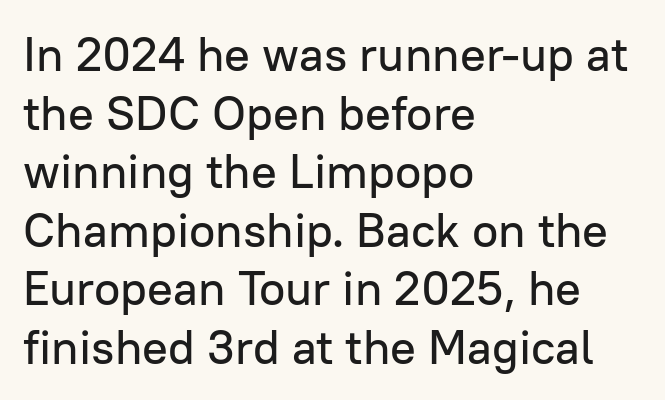
{"serif": "no", "italic": "no", "width": "normal", "stroke_contrast": "low", "x_height": "medium", "monospaced": "no", "underline": "no", "align": "left", "line_spacing_ratio": 1.22, "letter_spacing": "normal", "letter_spacing_em": 0.0, "glyph_px": 48}
